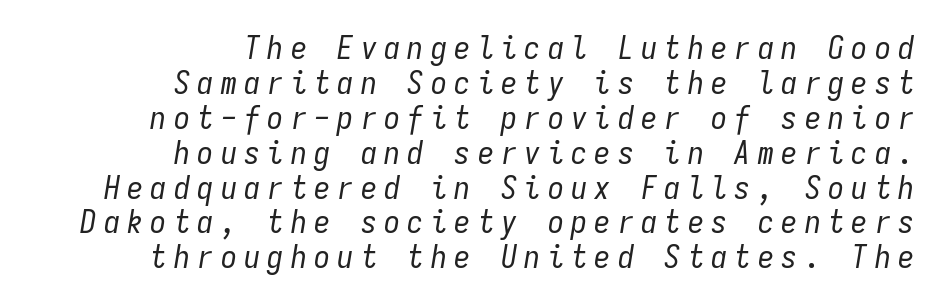
{"italic": "yes", "lean": "right", "slant_degrees": 9, "bold": "no", "weight": "regular", "width": "condensed", "stroke_contrast": "low", "x_height": "medium", "monospaced": "yes", "underline": "no", "align": "right", "line_spacing": "tight", "line_spacing_ratio": 1.09, "letter_spacing": "wide", "letter_spacing_em": 0.23, "glyph_px": 32}
